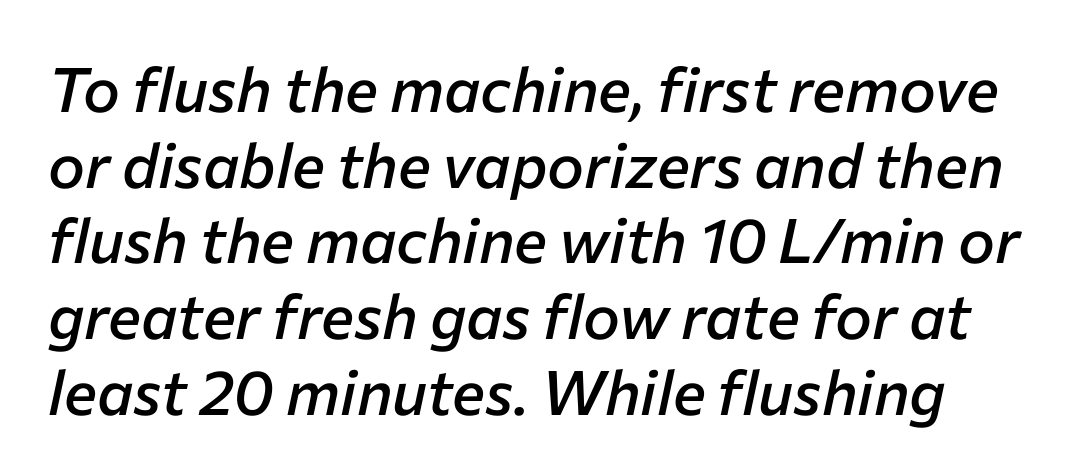
{"italic": "yes", "lean": "right", "slant_degrees": 12, "bold": "semi", "weight": "semibold", "width": "normal", "stroke_contrast": "low", "x_height": "medium", "monospaced": "no", "underline": "no", "line_spacing_ratio": 1.22, "letter_spacing": "normal", "letter_spacing_em": 0.0, "glyph_px": 62}
